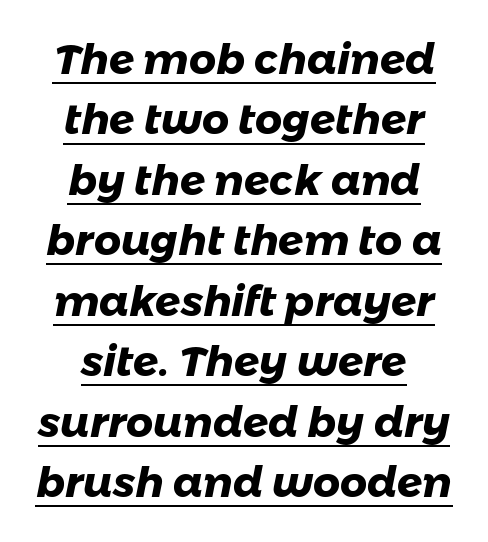
Students, observe: this is what conventionally led text looks like. A typesetter would call this proportional, since set widths differ per character. Stroke thickness is high; the sample reads as a true bold. A continuous stroke trails under the words, as in a hyperlink. This is sans-serif lettering, the kind often seen on screens and signage.
